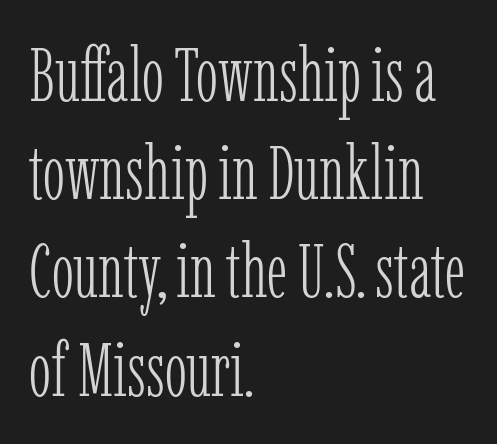
The rows are spaced the way most documents space them. The strokes carry an ordinary text weight at most. Only glyphs here, with clear space below each row. The letters stand upright; this is a roman face. Default kerning and tracking; the words read as compact shapes.
